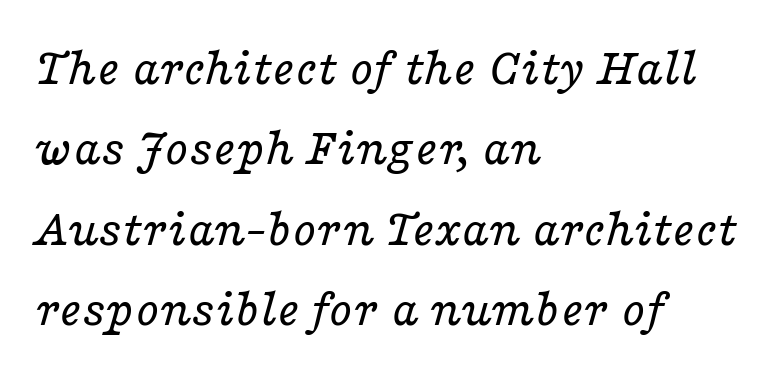
{"serif": "yes", "italic": "yes", "lean": "right", "slant_degrees": 16, "bold": "no", "weight": "regular", "width": "wide", "stroke_contrast": "low", "x_height": "medium", "monospaced": "no", "underline": "no", "align": "left", "line_spacing": "normal", "line_spacing_ratio": 1.49, "letter_spacing": "normal", "letter_spacing_em": 0.0, "glyph_px": 54}
